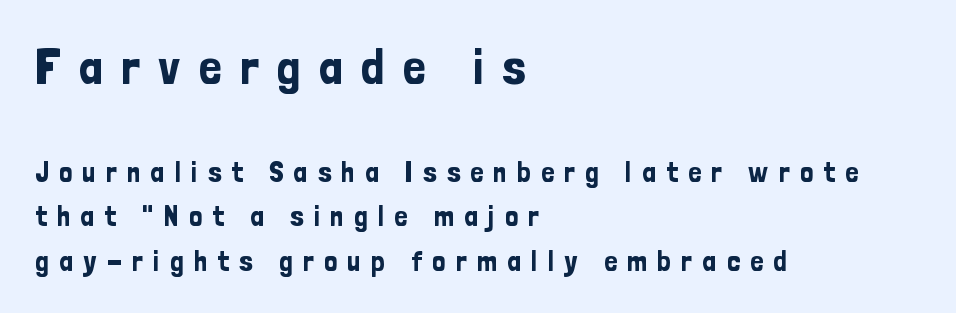
The image shows 51 px condensed sans-serif type, upright; set left-aligned, normal line spacing (1.53x), unusually wide letter spacing (+0.36 em), not underlined; the first (top) block is 1.76x larger; low stroke contrast and a medium x-height.
